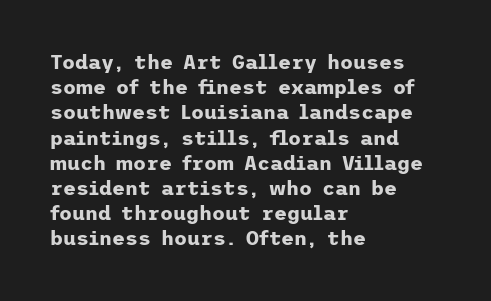
The space directly below the letters is spotless. This rendering uses left alignment, leaving the right contour irregular. The typography opts for an upright posture over an oblique one. Each word holds together tightly as a unit, with standard inter-letter gaps. Pretty heavy lettering here — definitely bold.
